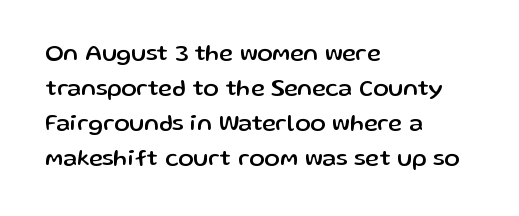
Left-aligned paragraph, ragged on the right. This sample uses an upright cut, with every glyph sitting square on the baseline. Only glyphs here, with clear space below each row. In terms of letterspacing, this is plain default setting. The line-height multiplier appears to be the usual default.
